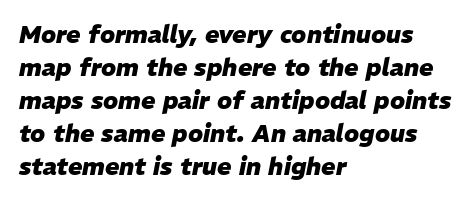
Q: Is the text bold? A: Yes.
Q: Is the text italic (slanted)? A: Yes, it leans right by about 11 degrees.
Q: Is the text underlined? A: No.
Q: How is the paragraph aligned? A: Left-aligned.
Q: Is the spacing between letters normal or unusually wide? A: Normal.
Q: Is the spacing between lines tight, normal or loose? A: Normal.
